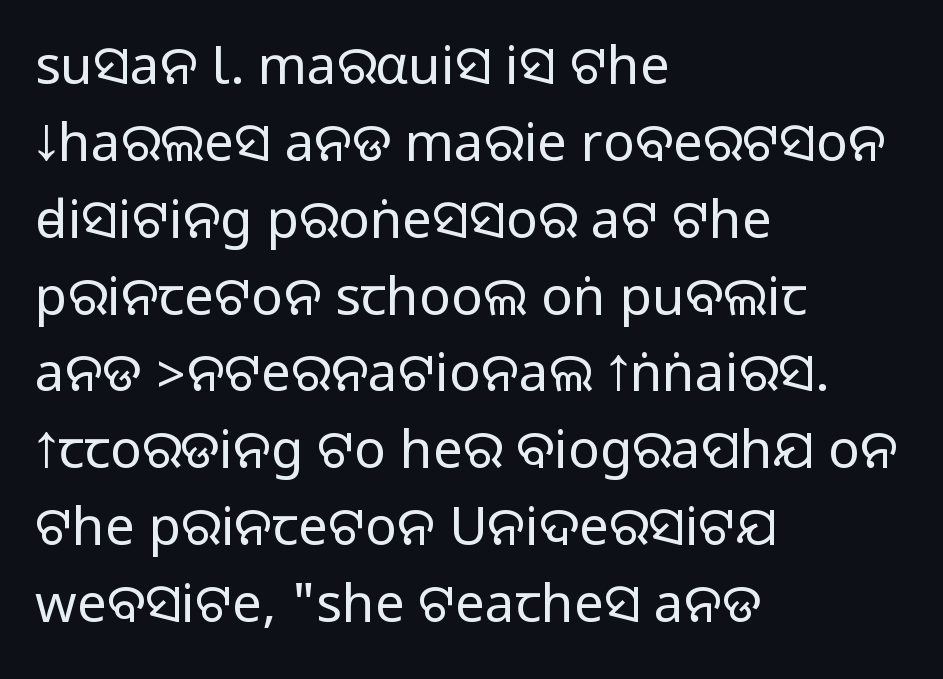
Q: Is the text italic (slanted)? A: No, it is upright.
Q: Is the typeface a serif or a sans-serif typeface? A: Sans-serif.
Q: Is the text underlined? A: No.
Q: How is the paragraph aligned? A: Left-aligned.
Q: Is the spacing between letters normal or unusually wide? A: Normal.
Q: Is the spacing between lines tight, normal or loose? A: Normal.
Q: Width (condensed, normal, or wide)? A: Normal.
Q: Stroke contrast? A: Medium.
Q: Monospaced? A: No.
